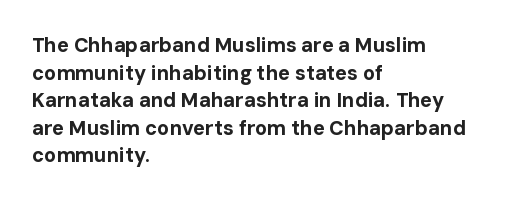
{"italic": "no", "bold": "yes", "underline": "no", "align": "left", "line_spacing": "normal", "line_spacing_ratio": 1.38, "letter_spacing": "normal", "letter_spacing_em": 0.0, "glyph_px": 20}
